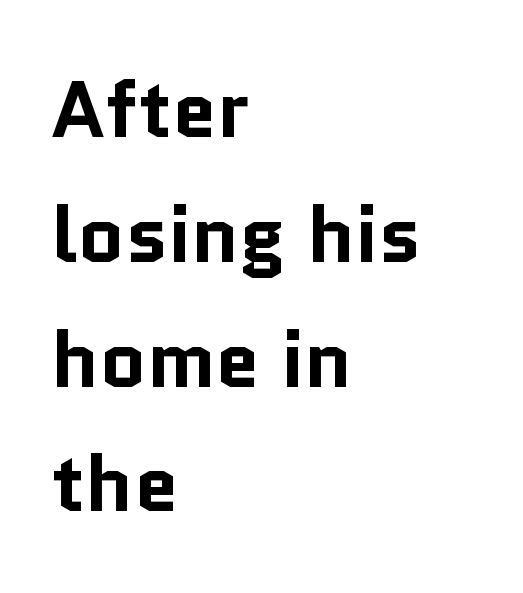
{"serif": "no", "italic": "no", "bold": "yes", "weight": "bold", "width": "normal", "stroke_contrast": "low", "x_height": "medium", "monospaced": "no", "underline": "no", "align": "left", "line_spacing": "normal", "line_spacing_ratio": 1.56, "letter_spacing": "normal", "letter_spacing_em": 0.0, "glyph_px": 80}
